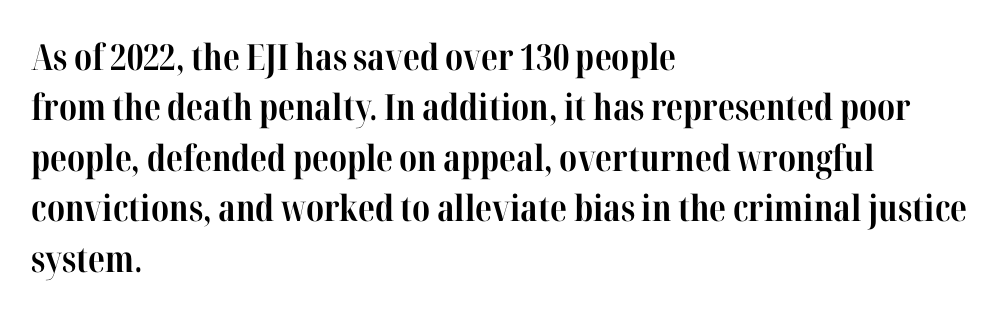
In terms of weight, the rendering is a true, heavy bold. Nothing unusual about the tracking: characters are spaced as the font intends. Notice how descenders clear the ascenders below comfortably — that's standard leading. Is this a fixed-width face? No — the glyphs have proportional, varying widths. Italic: no, the glyphs are upright roman.
